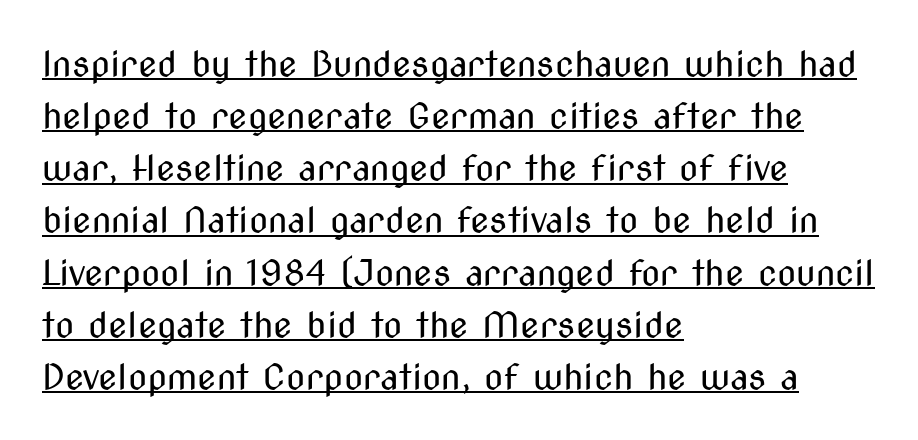
Does the copy run flush right? No — it runs flush left. The letters stand straight up with perfectly vertical stems. The face used here is a sans, in the tradition of grotesques and geometrics. The letters sit at their default tracking, neither squeezed nor spread.
